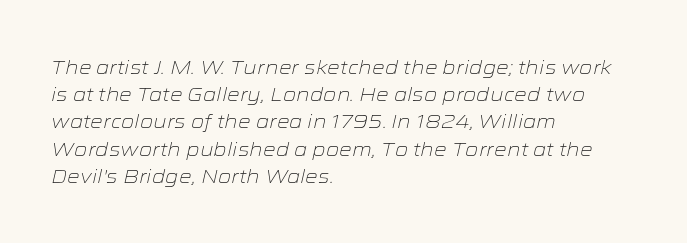
{"italic": "yes", "lean": "right", "slant_degrees": 12, "bold": "no", "underline": "no", "align": "left", "line_spacing": "normal", "line_spacing_ratio": 1.36, "letter_spacing": "normal", "letter_spacing_em": 0.0, "glyph_px": 20}
